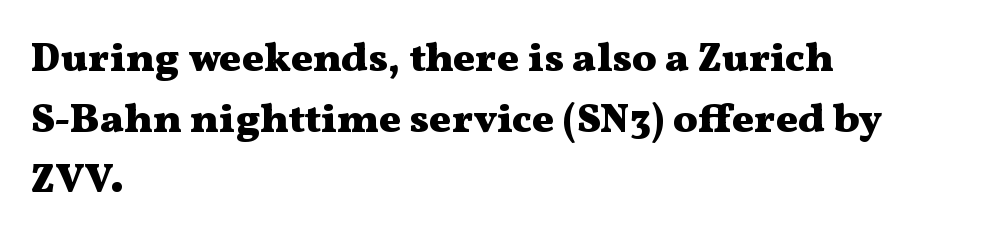
The image shows 41 px heavy, wide serif type, upright; set left-aligned, normal line spacing (1.48x), normal letter spacing, not underlined; medium stroke contrast and a medium x-height.
